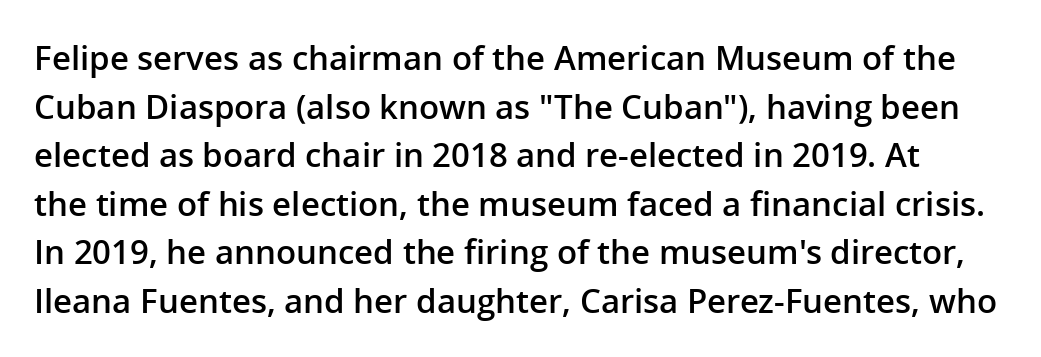
Q: Is the text bold? A: Semi-bold.
Q: Is the text italic (slanted)? A: No, it is upright.
Q: Is the typeface a serif or a sans-serif typeface? A: Sans-serif.
Q: Is the text underlined? A: No.
Q: Is the spacing between letters normal or unusually wide? A: Normal.
Q: Is the spacing between lines tight, normal or loose? A: Normal.
Q: Width (condensed, normal, or wide)? A: Normal.
Q: Stroke contrast? A: Low.
Q: x-height? A: Medium.
Q: Monospaced? A: No.
